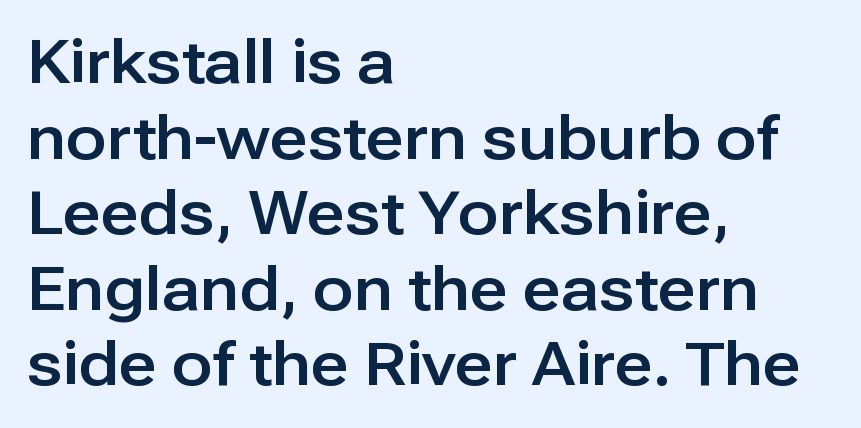
Q: Is the text italic (slanted)? A: No, it is upright.
Q: Is the typeface a serif or a sans-serif typeface? A: Sans-serif.
Q: Is the text underlined? A: No.
Q: How is the paragraph aligned? A: Left-aligned.
Q: Is the spacing between letters normal or unusually wide? A: Normal.
Q: Is the spacing between lines tight, normal or loose? A: Normal.
Q: Width (condensed, normal, or wide)? A: Normal.
Q: Stroke contrast? A: Low.
Q: x-height? A: Medium.
Q: Monospaced? A: No.
